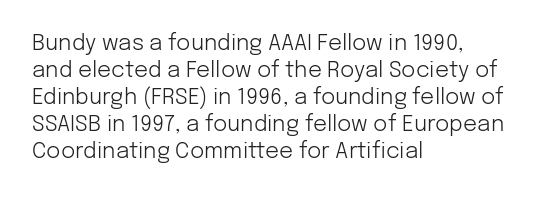
Beneath every word, the page is bare. The lettering holds an erect, upright posture throughout. Caption: face not bold, strokes unweighted. The gaps between neighbouring characters are ordinary and unremarkable.
